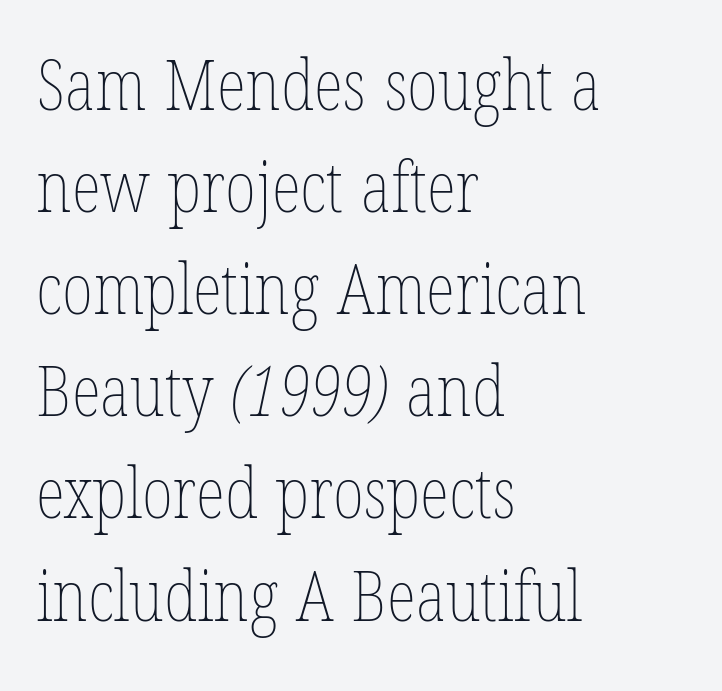
The image shows 69 px thin, condensed type; set left-aligned, normal line spacing (1.48x), normal letter spacing, not underlined; low stroke contrast and a medium x-height.
